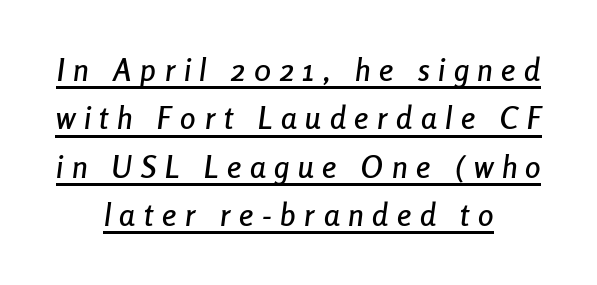
Q: Is the text italic (slanted)? A: Yes, it leans right by about 8 degrees.
Q: Is the text underlined? A: Yes.
Q: How is the paragraph aligned? A: Centered.
Q: Is the spacing between letters normal or unusually wide? A: Unusually wide.
Q: Is the spacing between lines tight, normal or loose? A: Normal.
Q: Width (condensed, normal, or wide)? A: Condensed.
Q: Stroke contrast? A: Low.
Q: x-height? A: Medium.
Q: Monospaced? A: No.
